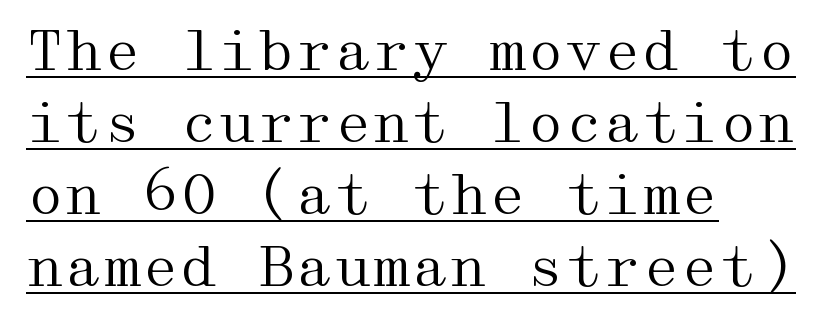
Q: Is the text bold? A: No.
Q: Is the text italic (slanted)? A: No, it is upright.
Q: Is the typeface a serif or a sans-serif typeface? A: Serif.
Q: Is the text underlined? A: Yes.
Q: How is the paragraph aligned? A: Left-aligned.
Q: Is the spacing between letters normal or unusually wide? A: Normal.
Q: Is the spacing between lines tight, normal or loose? A: Normal.
Q: Width (condensed, normal, or wide)? A: Wide.
Q: Stroke contrast? A: Medium.
Q: x-height? A: Medium.
